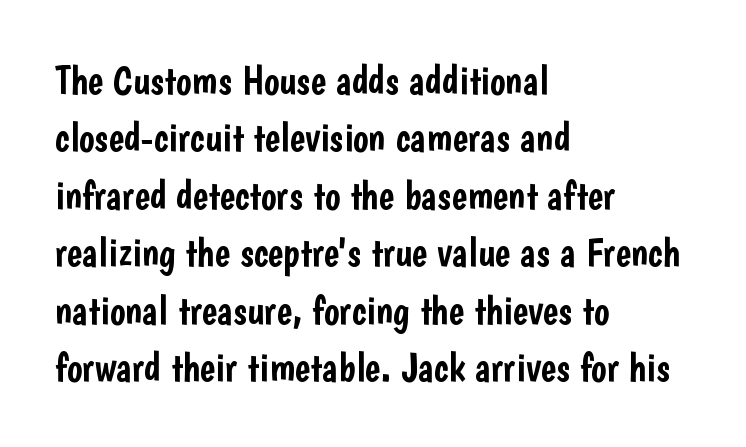
Each letter keeps its own natural width here, so spacing adapts to shape. This rendering leaves character spacing at its baseline value. What kind of face is this? One without serifs — a sans. A normal amount of white space separates one row of letters from the next. Leftover space on each line is placed entirely after the last word.
